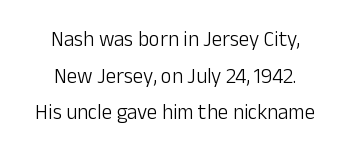
The image shows 21 px text type, upright; set centered, line spacing 1.74x, normal letter spacing, not underlined.
